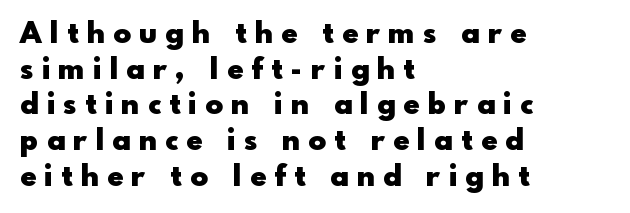
Q: Is the text bold? A: Yes.
Q: Is the text italic (slanted)? A: No, it is upright.
Q: Is the typeface a serif or a sans-serif typeface? A: Sans-serif.
Q: Is the text underlined? A: No.
Q: How is the paragraph aligned? A: Left-aligned.
Q: Is the spacing between letters normal or unusually wide? A: Unusually wide.
Q: Width (condensed, normal, or wide)? A: Normal.
Q: x-height? A: Small.
Q: Monospaced? A: No.
